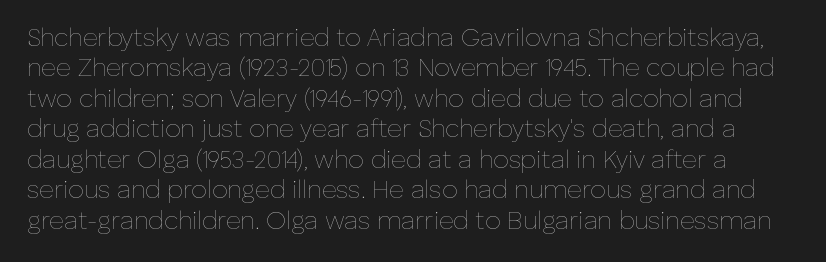
Q: Is the text bold? A: No.
Q: Is the text italic (slanted)? A: No, it is upright.
Q: Is the text underlined? A: No.
Q: Is the spacing between letters normal or unusually wide? A: Normal.
